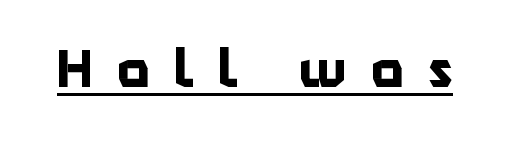
{"serif": "no", "italic": "no", "bold": "yes", "weight": "bold", "width": "normal", "stroke_contrast": "low", "x_height": "medium", "monospaced": "no", "underline": "yes", "letter_spacing": "wide", "letter_spacing_em": 0.46, "glyph_px": 52}
